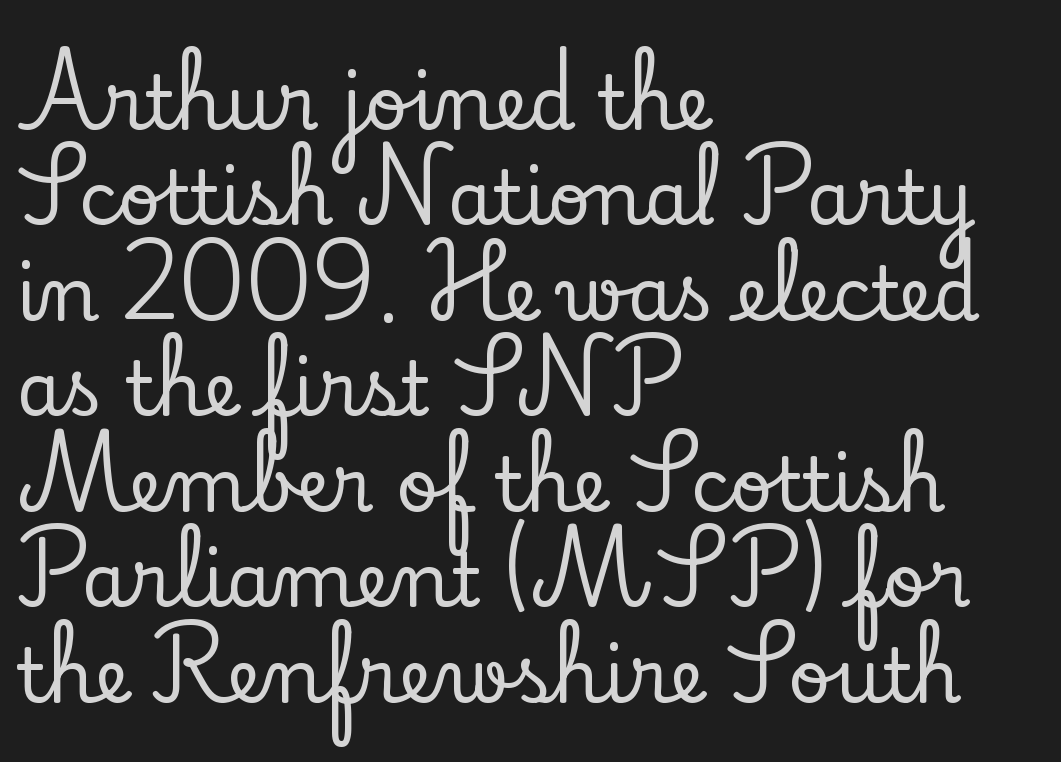
The baseline area is clear. Is there any slant? The stems are plumb. Left-aligned paragraph, ragged on the right. Think of a printed novel: that variable character pitch is what you see here.
